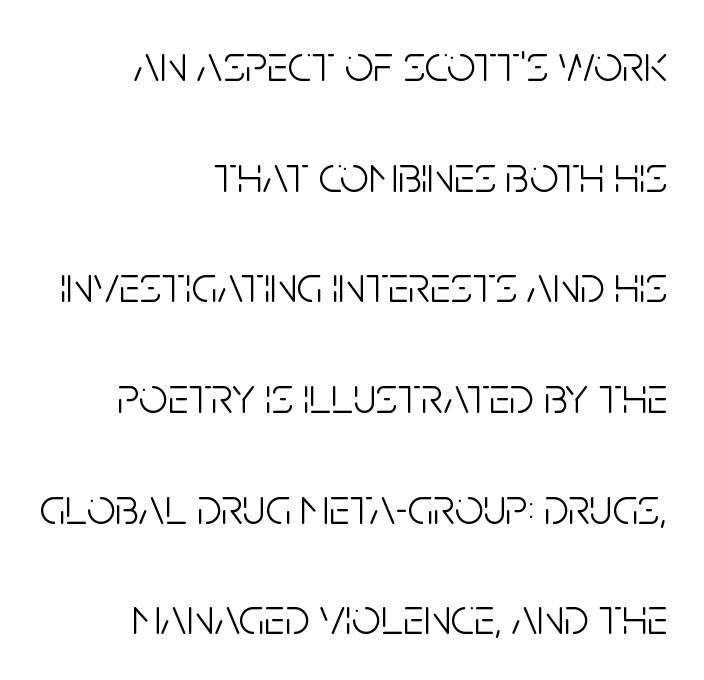
Q: Is the text bold? A: No.
Q: Is the text italic (slanted)? A: No, it is upright.
Q: Is the typeface a serif or a sans-serif typeface? A: Sans-serif.
Q: Is the text underlined? A: No.
Q: How is the paragraph aligned? A: Right-aligned.
Q: Is the spacing between letters normal or unusually wide? A: Normal.
Q: Is the spacing between lines tight, normal or loose? A: Loose.
Q: Width (condensed, normal, or wide)? A: Condensed.
Q: Stroke contrast? A: Low.
Q: x-height? A: Large.
Q: Monospaced? A: No.
